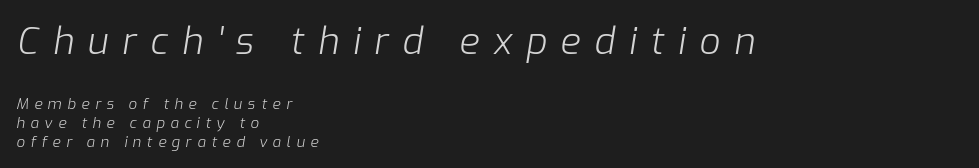
{"italic": "yes", "lean": "right", "slant_degrees": 9, "bold": "no", "weight": "light", "width": "normal", "stroke_contrast": "low", "x_height": "medium", "monospaced": "no", "underline": "no", "align": "left", "line_spacing": "normal", "line_spacing_ratio": 1.27, "letter_spacing": "wide", "letter_spacing_em": 0.37, "larger_block": "first", "size_ratio": 2.47, "glyph_px": 37}
